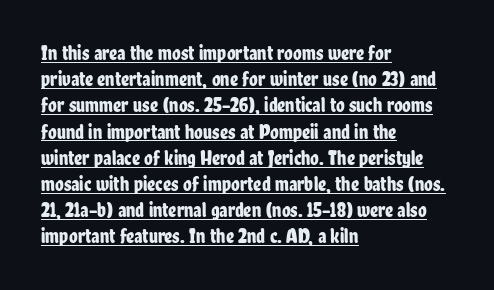
{"italic": "no", "underline": "yes", "align": "left", "line_spacing": "normal", "line_spacing_ratio": 1.31, "letter_spacing": "normal", "letter_spacing_em": 0.0, "glyph_px": 20}
